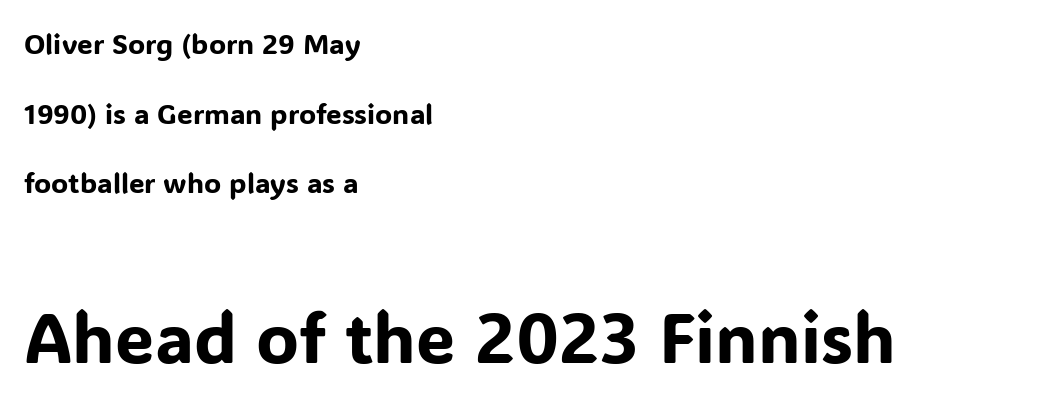
A typesetter would call this zero additional tracking. Serif or sans? Sans — the stroke terminals are bare. The letters advance in unequal steps, a hallmark of proportional type. If you drew a line through each stem, it would be perfectly vertical.
